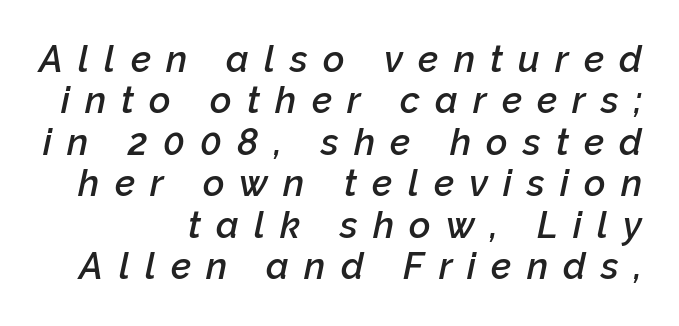
Q: Is the text bold? A: Semi-bold.
Q: Is the text italic (slanted)? A: Yes, it leans right by about 12 degrees.
Q: Is the text underlined? A: No.
Q: How is the paragraph aligned? A: Right-aligned.
Q: Is the spacing between letters normal or unusually wide? A: Unusually wide.
Q: Is the spacing between lines tight, normal or loose? A: Tight.
Q: Width (condensed, normal, or wide)? A: Normal.
Q: Stroke contrast? A: Low.
Q: x-height? A: Medium.
Q: Monospaced? A: No.
